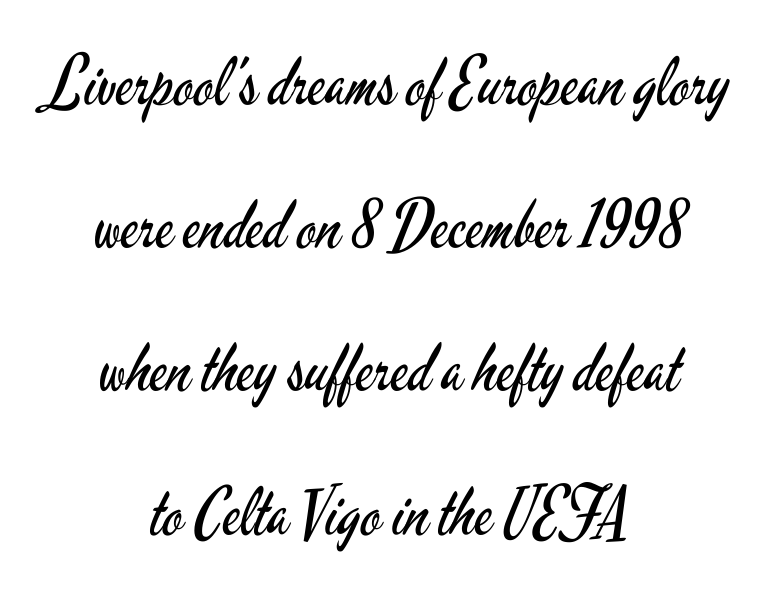
{"serif": "no", "bold": "no", "weight": "regular", "width": "condensed", "stroke_contrast": "low", "x_height": "small", "monospaced": "no", "underline": "no", "align": "center", "line_spacing": "loose", "line_spacing_ratio": 2.17, "letter_spacing": "normal", "letter_spacing_em": 0.0, "glyph_px": 66}
